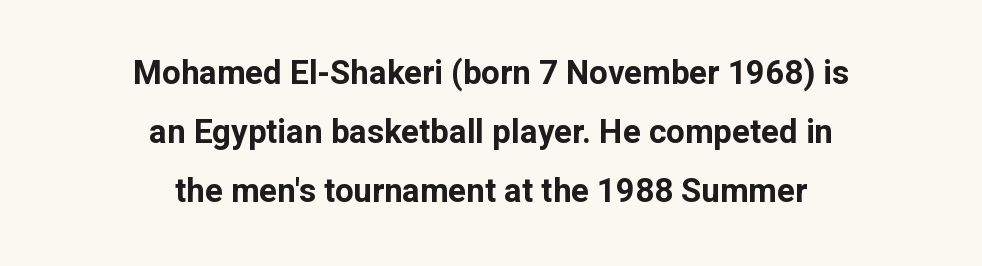
{"serif": "no", "italic": "no", "bold": "yes", "weight": "bold", "width": "normal", "stroke_contrast": "low", "x_height": "medium", "monospaced": "no", "underline": "no", "align": "center", "line_spacing_ratio": 1.79, "letter_spacing": "normal", "letter_spacing_em": 0.0, "glyph_px": 33}
